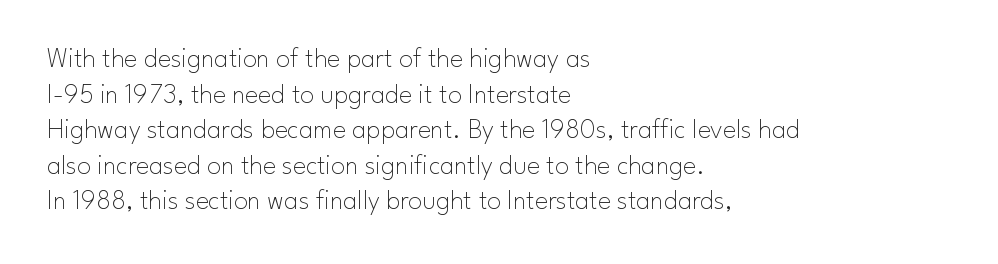
The rendering uses a moderate line-height, typical for paragraphs. Glyph-to-glyph distance matches everyday printed text. The glyphs in this specimen are sans serif. The strip under each line holds only bare page. Varying glyph widths throughout — classic text-font behaviour.
